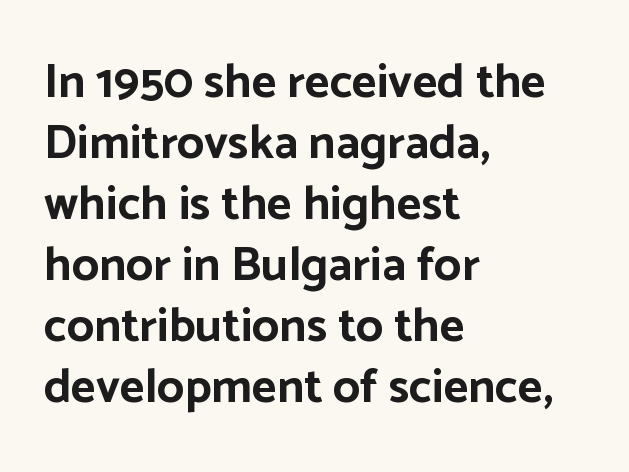
{"serif": "no", "italic": "no", "bold": "yes", "weight": "bold", "width": "normal", "stroke_contrast": "low", "x_height": "medium", "monospaced": "no", "underline": "no", "align": "left", "line_spacing": "normal", "line_spacing_ratio": 1.27, "letter_spacing": "normal", "letter_spacing_em": 0.0, "glyph_px": 48}
